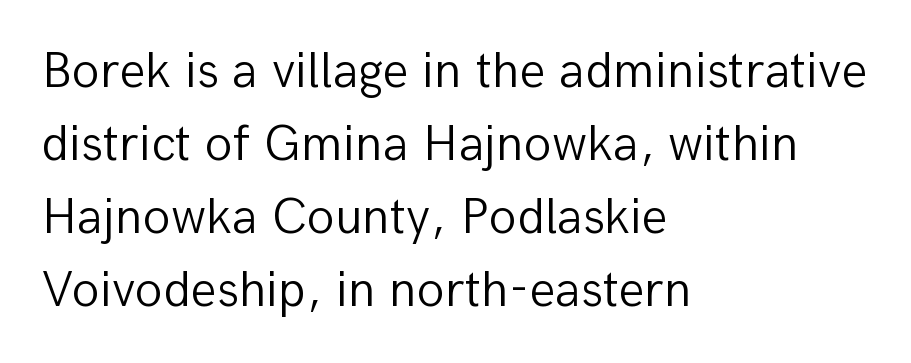
The image shows 51 px light sans-serif type, upright; set left-aligned, normal line spacing (1.43x), normal letter spacing, not underlined; low stroke contrast and a medium x-height.
